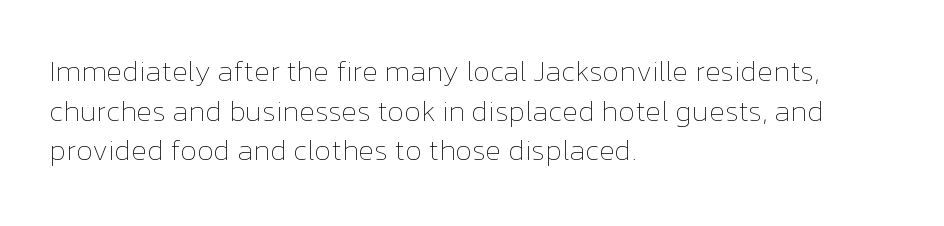
Q: Is the text bold? A: No.
Q: Is the text italic (slanted)? A: No, it is upright.
Q: Is the text underlined? A: No.
Q: How is the paragraph aligned? A: Left-aligned.
Q: Is the spacing between letters normal or unusually wide? A: Normal.
Q: Is the spacing between lines tight, normal or loose? A: Normal.
Q: Width (condensed, normal, or wide)? A: Normal.
Q: Stroke contrast? A: Low.
Q: x-height? A: Medium.
Q: Monospaced? A: No.
